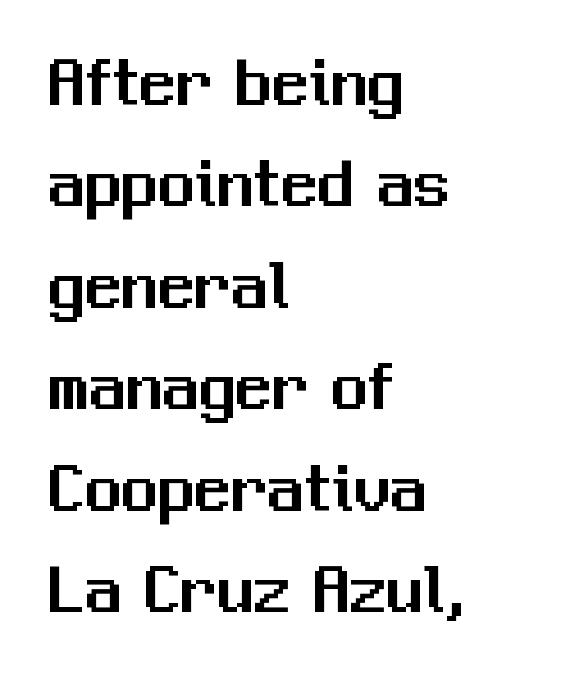
{"serif": "no", "italic": "no", "width": "normal", "stroke_contrast": "medium", "x_height": "medium", "monospaced": "no", "underline": "no", "align": "left", "line_spacing": "normal", "line_spacing_ratio": 1.39, "letter_spacing": "normal", "letter_spacing_em": 0.0, "glyph_px": 73}
